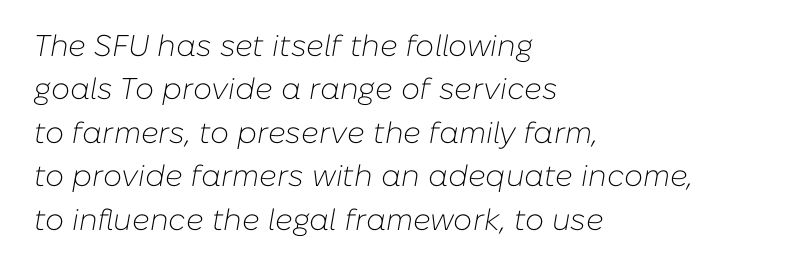
This reads as an unemphasized weight, regular at the heaviest. The zone under the glyphs is completely vacant. Rows of type keep a routine distance in the vertical direction. The face used here is proportionally spaced, like ordinary book or web type. There is no visible air inserted between adjacent glyphs. The passage shown leans; its letterforms are oblique.
